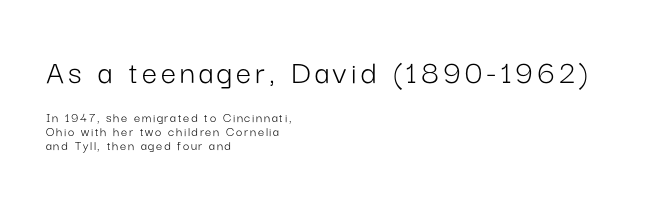
{"serif": "no", "italic": "no", "bold": "no", "weight": "light", "width": "normal", "stroke_contrast": "low", "x_height": "medium", "monospaced": "no", "underline": "no", "align": "left", "line_spacing": "tight", "line_spacing_ratio": 0.99, "larger_block": "first", "size_ratio": 2.43, "glyph_px": 34}
